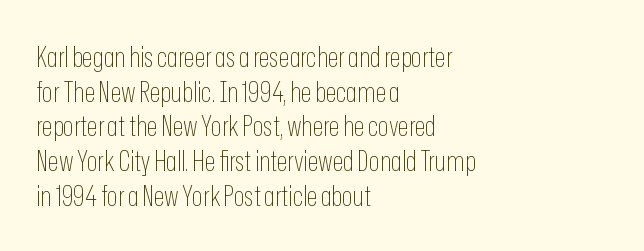
{"serif": "no", "italic": "no", "bold": "no", "weight": "thin", "width": "condensed", "stroke_contrast": "low", "x_height": "medium", "monospaced": "no", "underline": "no", "align": "left", "line_spacing_ratio": 1.24, "letter_spacing": "normal", "letter_spacing_em": 0.0, "glyph_px": 28}
